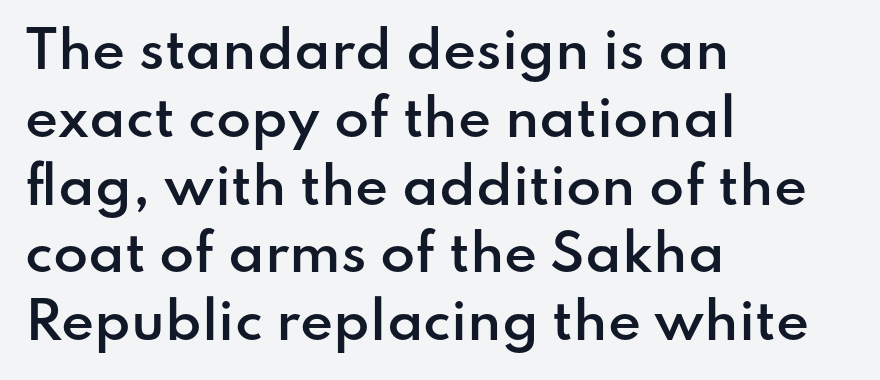
The image shows 51 px semibold sans-serif type, upright; set left-aligned, normal line spacing (1.33x), normal letter spacing, not underlined; low stroke contrast and a small x-height.
